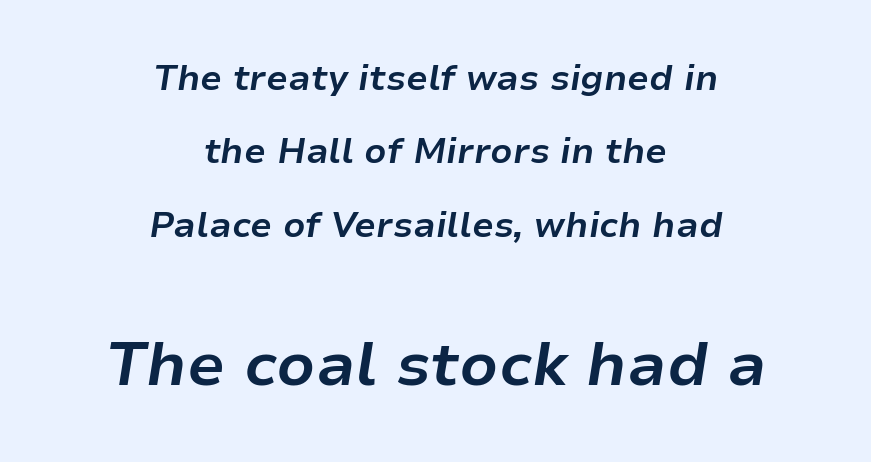
{"italic": "yes", "lean": "right", "slant_degrees": 9, "bold": "yes", "weight": "bold", "width": "normal", "stroke_contrast": "low", "x_height": "medium", "monospaced": "no", "underline": "no", "align": "center", "line_spacing": "loose", "line_spacing_ratio": 2.1, "letter_spacing": "normal", "letter_spacing_em": 0.0, "larger_block": "second", "size_ratio": 1.74, "glyph_px": 61}
